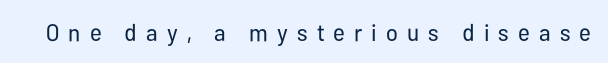
Posture: straight, roman, zero tilt. Quick note: underline off. Tracking value appears strongly positive — letters spread wide. Stems here are at most as thick as an everyday book face.
